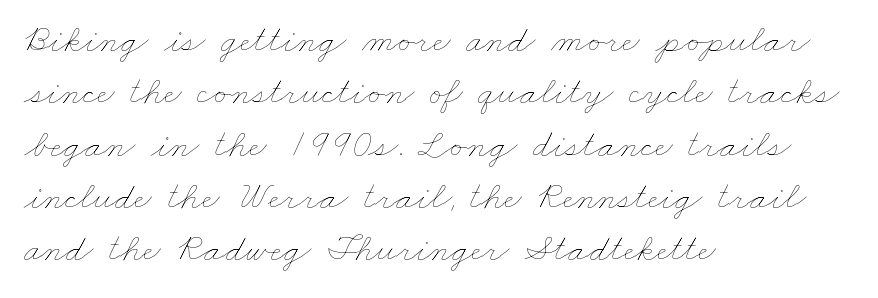
{"bold": "no", "weight": "thin", "width": "wide", "stroke_contrast": "low", "x_height": "small", "monospaced": "no", "underline": "no", "align": "left", "line_spacing": "normal", "line_spacing_ratio": 1.34, "letter_spacing": "normal", "letter_spacing_em": 0.0, "glyph_px": 39}
